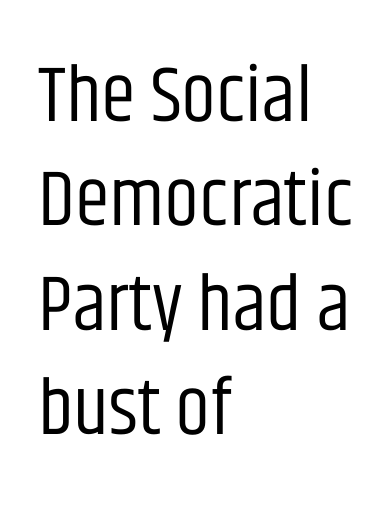
Q: Is the text bold? A: No.
Q: Is the text italic (slanted)? A: No, it is upright.
Q: Is the typeface a serif or a sans-serif typeface? A: Sans-serif.
Q: Is the text underlined? A: No.
Q: How is the paragraph aligned? A: Left-aligned.
Q: Is the spacing between letters normal or unusually wide? A: Normal.
Q: Is the spacing between lines tight, normal or loose? A: Normal.
Q: Width (condensed, normal, or wide)? A: Condensed.
Q: Stroke contrast? A: Low.
Q: x-height? A: Large.
Q: Monospaced? A: No.
